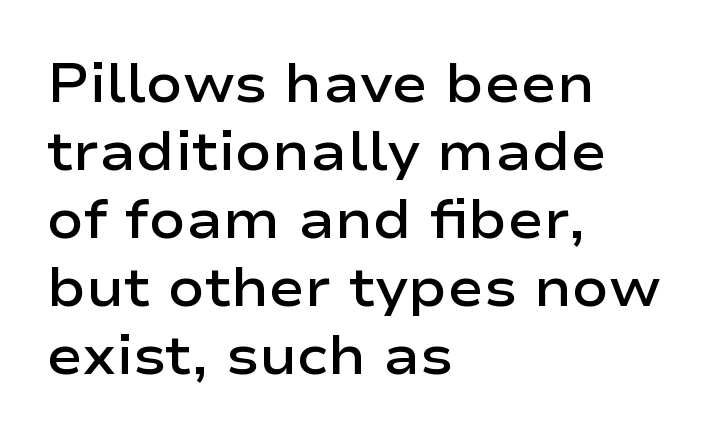
{"serif": "no", "italic": "no", "bold": "semi", "weight": "semibold", "width": "wide", "stroke_contrast": "low", "x_height": "medium", "monospaced": "no", "underline": "no", "align": "left", "line_spacing": "normal", "line_spacing_ratio": 1.26, "letter_spacing": "normal", "letter_spacing_em": 0.0, "glyph_px": 54}
